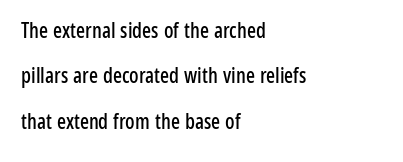
The image shows 21 px text type, upright; set left-aligned, loose line spacing (2.16x), normal letter spacing, not underlined.
